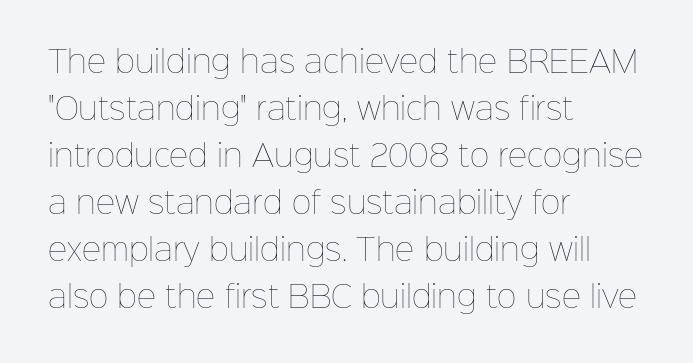
The image shows 30 px thin type, upright; set left-aligned, normal line spacing (1.57x), normal letter spacing, not underlined; low stroke contrast and a medium x-height.
